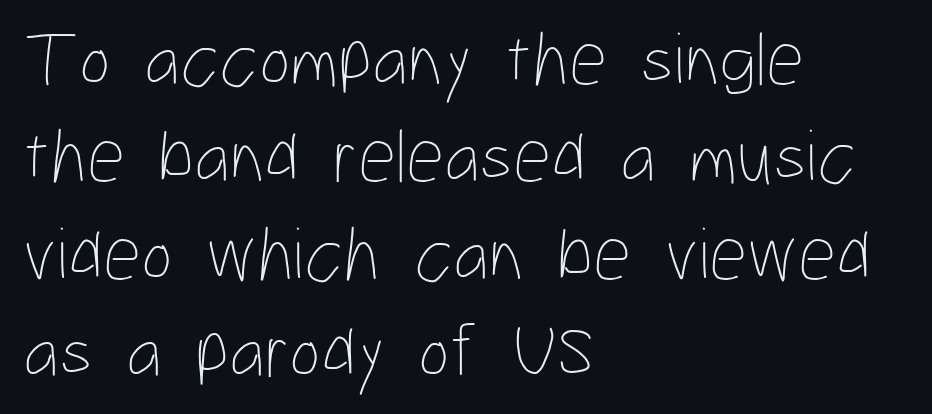
Looks like regular typesetting: each glyph gets only the width it needs. Compared with typical body copy, the letter spacing here is the same. Anything drawn beneath the words? Only blank space. Style check: upright.
